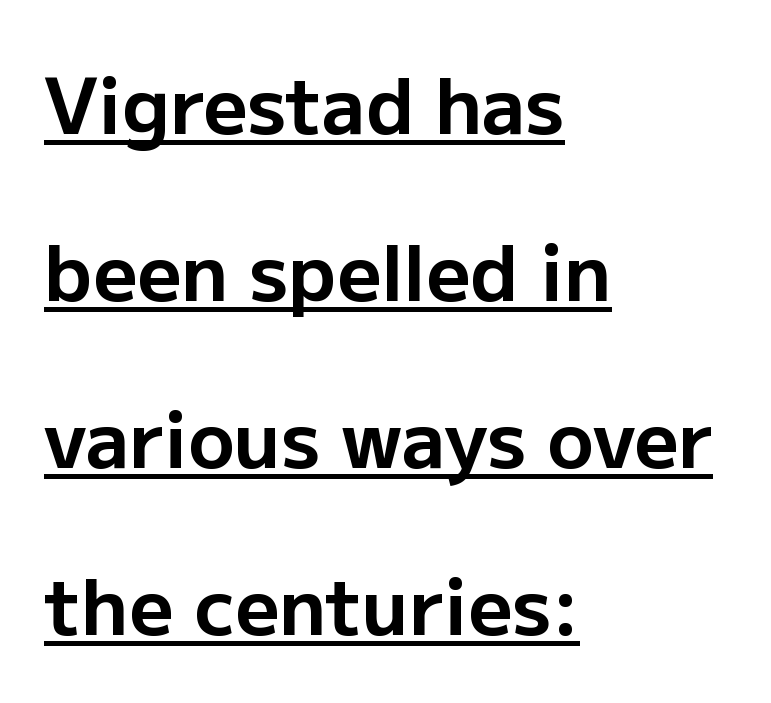
{"serif": "no", "italic": "no", "bold": "yes", "weight": "bold", "width": "normal", "stroke_contrast": "low", "x_height": "medium", "monospaced": "no", "underline": "yes", "align": "left", "line_spacing": "loose", "line_spacing_ratio": 2.17, "letter_spacing": "normal", "letter_spacing_em": 0.0, "glyph_px": 77}
